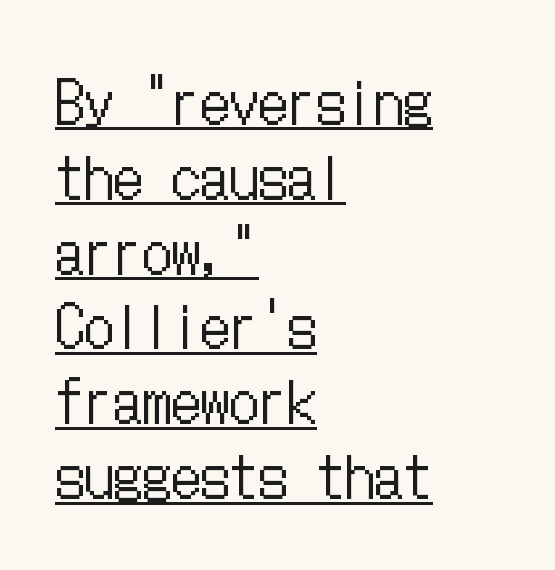
No letter is thick-stroked: the sample isn't bold. Is the letter spacing exaggerated? No — it looks like the ordinary default. Italic? Not at all — the glyphs are vertical. A student would call this left alignment; a typographer would say flush left, rag right. Vertically, the passage feels balanced, rows spaced as you'd expect. Descenders here cross a horizontal rule under the line.
